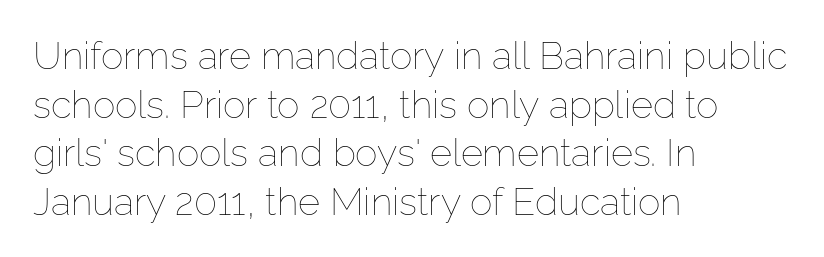
Q: Is the text bold? A: No.
Q: Is the text italic (slanted)? A: No, it is upright.
Q: Is the text underlined? A: No.
Q: How is the paragraph aligned? A: Left-aligned.
Q: Is the spacing between letters normal or unusually wide? A: Normal.
Q: Is the spacing between lines tight, normal or loose? A: Normal.
Q: Width (condensed, normal, or wide)? A: Normal.
Q: Stroke contrast? A: Low.
Q: x-height? A: Medium.
Q: Monospaced? A: No.
